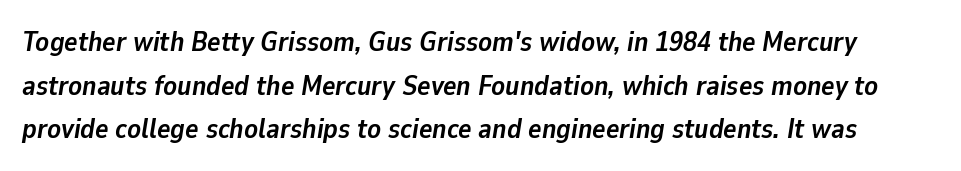
Q: Is the text bold? A: Yes.
Q: Is the text italic (slanted)? A: Yes, it leans right by about 9 degrees.
Q: Is the text underlined? A: No.
Q: Is the spacing between letters normal or unusually wide? A: Normal.
Q: Is the spacing between lines tight, normal or loose? A: Normal.
Q: Width (condensed, normal, or wide)? A: Normal.
Q: Stroke contrast? A: Low.
Q: x-height? A: Medium.
Q: Monospaced? A: No.
